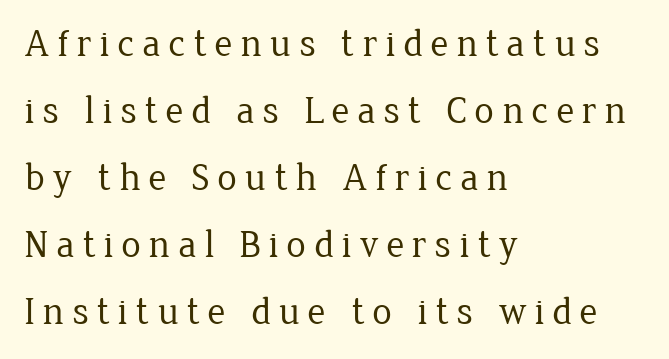
{"serif": "yes", "italic": "no", "bold": "no", "weight": "regular", "width": "normal", "stroke_contrast": "low", "x_height": "medium", "monospaced": "no", "underline": "no", "align": "left", "line_spacing_ratio": 1.72, "letter_spacing": "wide", "letter_spacing_em": 0.2, "glyph_px": 39}
